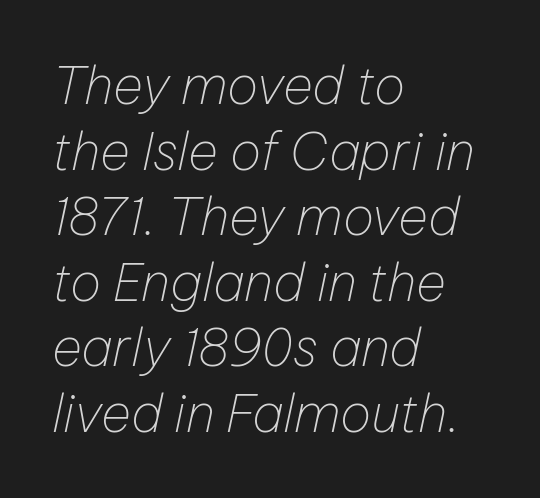
Q: Is the text bold? A: No.
Q: Is the text italic (slanted)? A: Yes, it leans right by about 12 degrees.
Q: Is the text underlined? A: No.
Q: How is the paragraph aligned? A: Left-aligned.
Q: Is the spacing between letters normal or unusually wide? A: Normal.
Q: Is the spacing between lines tight, normal or loose? A: Normal.
Q: Width (condensed, normal, or wide)? A: Normal.
Q: Stroke contrast? A: Low.
Q: x-height? A: Medium.
Q: Monospaced? A: No.
